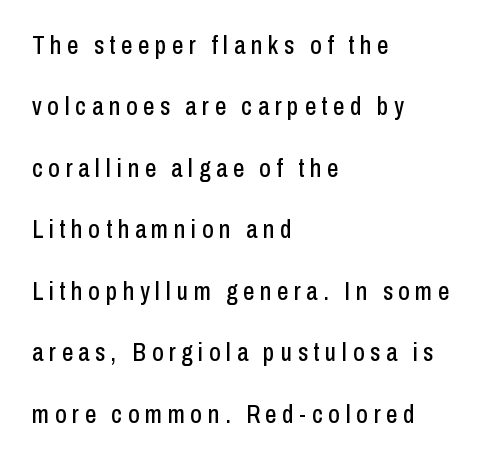
Q: Is the text italic (slanted)? A: No, it is upright.
Q: Is the text underlined? A: No.
Q: How is the paragraph aligned? A: Left-aligned.
Q: Is the spacing between letters normal or unusually wide? A: Unusually wide.
Q: Is the spacing between lines tight, normal or loose? A: Loose.
